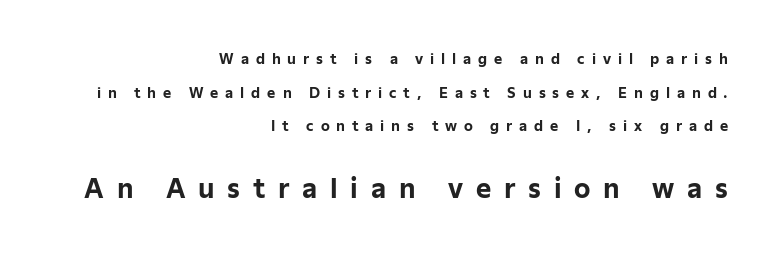
The image shows 26 px bold type, upright; set right-aligned, loose line spacing (2.41x), unusually wide letter spacing (+0.49 em), not underlined; the second (bottom) block is 1.86x larger.
